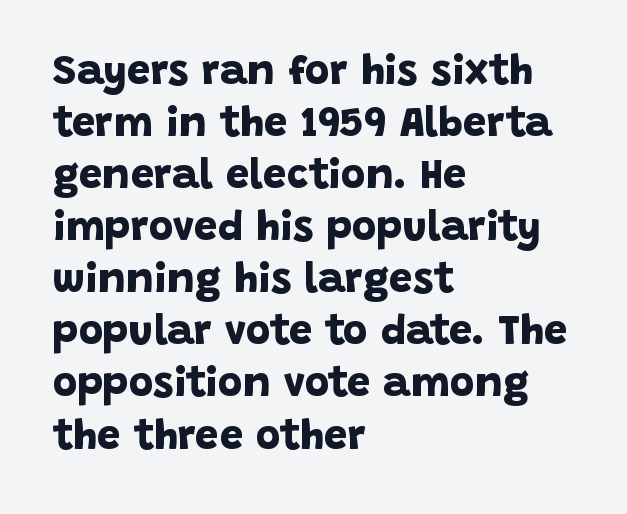
{"serif": "no", "bold": "yes", "weight": "bold", "width": "normal", "stroke_contrast": "low", "x_height": "large", "monospaced": "no", "underline": "no", "align": "left", "line_spacing_ratio": 1.24, "letter_spacing": "normal", "letter_spacing_em": 0.0, "glyph_px": 42}
